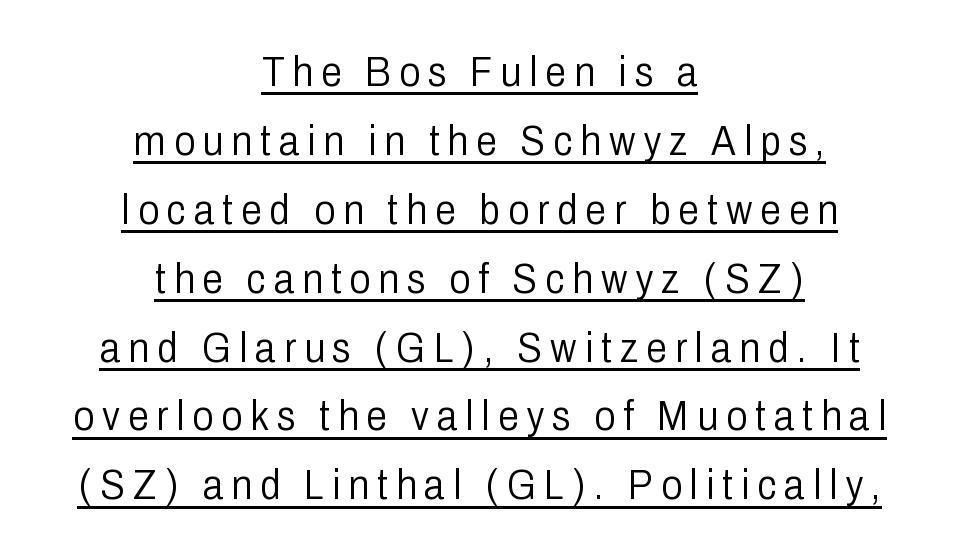
You could not count columns in this text — the font is proportionally spaced. Is there much room between lines? A standard amount, neither cramped nor airy. Caption: multi-line text, centered on the measure. The font family rendered here belongs to the sans-serif group. Compared with undecorated copy, this sample adds a rule below the words.
